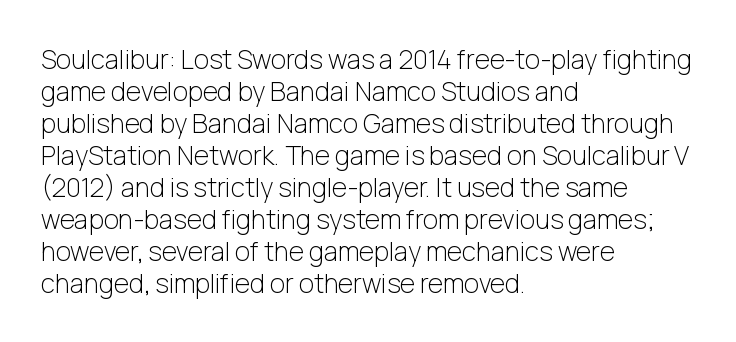
{"italic": "no", "bold": "no", "underline": "no", "align": "left", "line_spacing_ratio": 1.23, "letter_spacing": "normal", "letter_spacing_em": 0.0, "glyph_px": 26}
